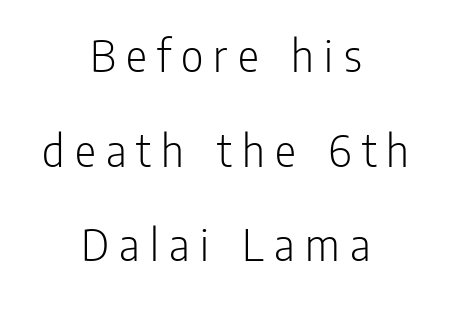
Decoration check: the copy has no underline. The characters are drawn with everyday or finer stroke widths. Style check: upright. The rendering uses natural spacing where letterforms have individual widths. Someone cranked the tracking dial way up on this one. Which margin do the lines hug? Neither — every line sits in the middle.
